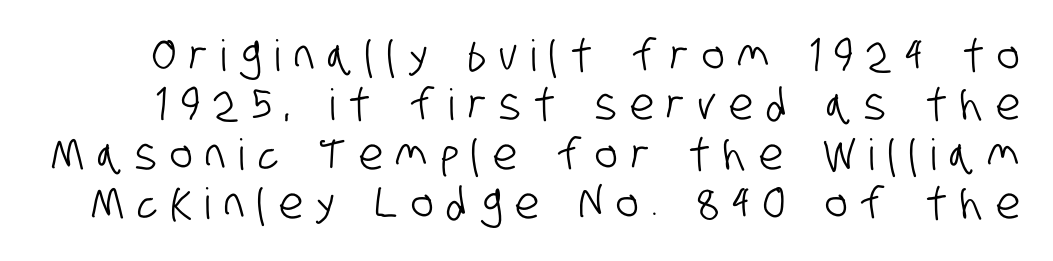
{"serif": "no", "width": "condensed", "stroke_contrast": "low", "x_height": "large", "monospaced": "no", "underline": "no", "line_spacing": "tight", "line_spacing_ratio": 1.15, "letter_spacing": "wide", "letter_spacing_em": 0.31, "glyph_px": 43}
